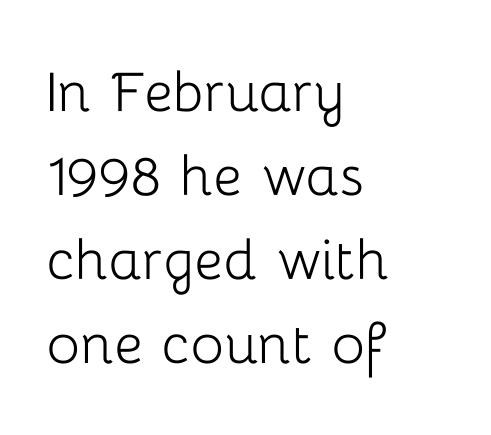
Q: Is the text bold? A: No.
Q: Is the text italic (slanted)? A: No, it is upright.
Q: Is the typeface a serif or a sans-serif typeface? A: Sans-serif.
Q: Is the text underlined? A: No.
Q: How is the paragraph aligned? A: Left-aligned.
Q: Is the spacing between letters normal or unusually wide? A: Normal.
Q: Width (condensed, normal, or wide)? A: Normal.
Q: Stroke contrast? A: Low.
Q: x-height? A: Medium.
Q: Monospaced? A: No.
